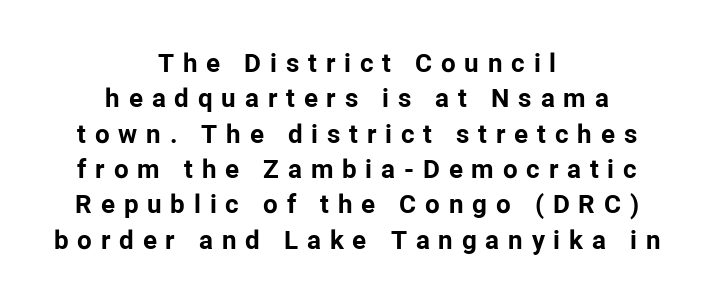
The image shows 26 px bold type, upright; set centered, normal line spacing (1.36x), unusually wide letter spacing (+0.34 em), not underlined.
